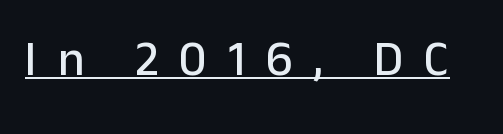
Q: Is the text italic (slanted)? A: No, it is upright.
Q: Is the typeface a serif or a sans-serif typeface? A: Sans-serif.
Q: Is the text underlined? A: Yes.
Q: Is the spacing between letters normal or unusually wide? A: Unusually wide.
Q: Width (condensed, normal, or wide)? A: Normal.
Q: Stroke contrast? A: Low.
Q: x-height? A: Medium.
Q: Monospaced? A: No.
